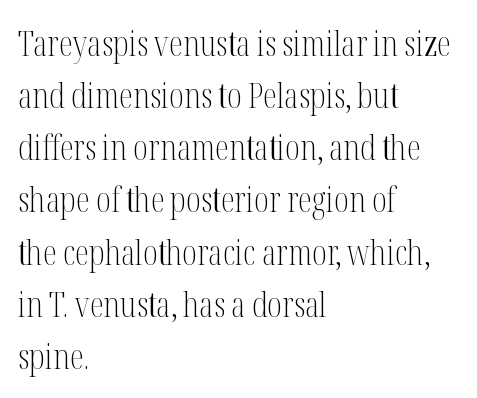
The image shows 35 px light, condensed serif type, upright; set left-aligned, normal line spacing (1.49x), normal letter spacing, not underlined; medium stroke contrast and a medium x-height.
